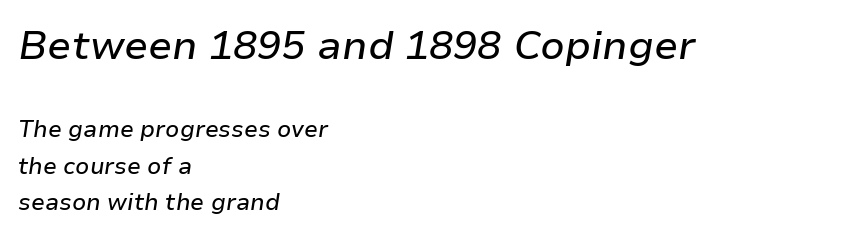
Q: Is the text italic (slanted)? A: Yes, it leans right by about 9 degrees.
Q: Is the text underlined? A: No.
Q: How is the paragraph aligned? A: Left-aligned.
Q: Is the spacing between letters normal or unusually wide? A: Normal.
Q: Is the spacing between lines tight, normal or loose? A: Normal.
Q: Which block of text is set in a larger size, the first (top) or the second (bottom)? A: The first (top) one.
Q: Width (condensed, normal, or wide)? A: Normal.
Q: Stroke contrast? A: Low.
Q: x-height? A: Medium.
Q: Monospaced? A: No.
